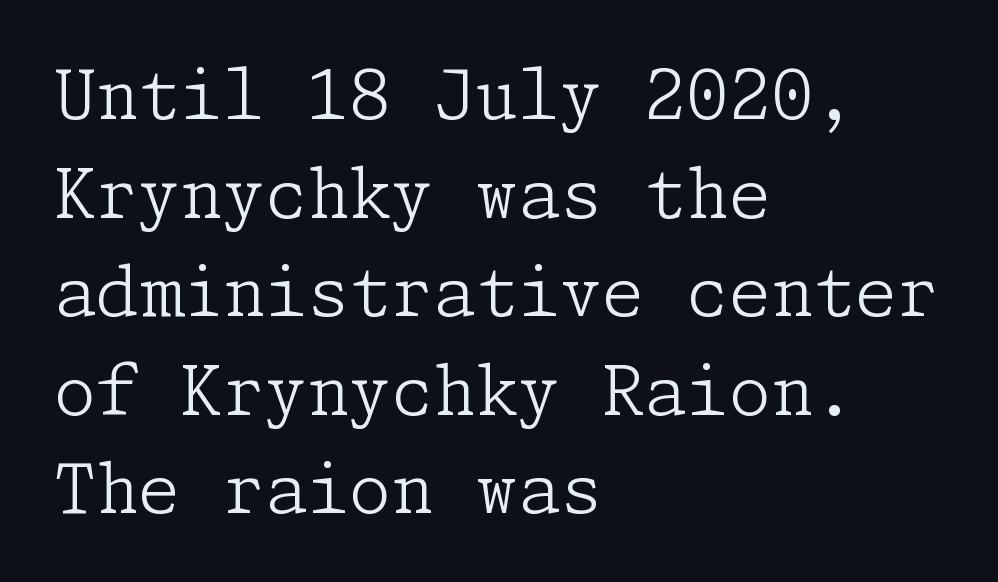
The image shows 68 px light serif type, upright; set left-aligned, normal line spacing (1.45x), normal letter spacing, not underlined; low stroke contrast and a medium x-height.
